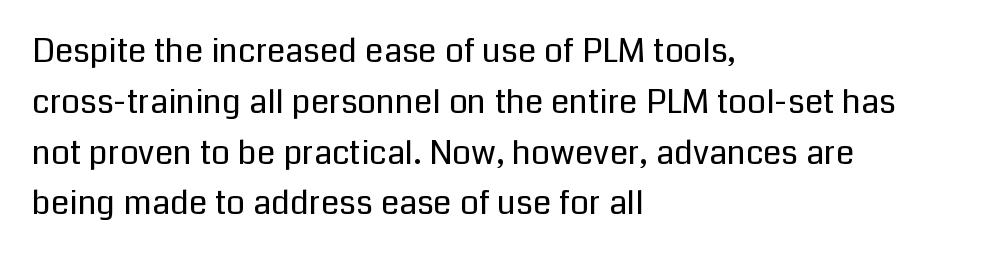
Decoration check: the copy has no underline. Inter-character spacing is left at the font's built-in metrics. A light-to-regular cut is what we see here. Letterform terminals end flat and unadorned throughout the passage. The rendering uses a moderate line-height, typical for paragraphs.
